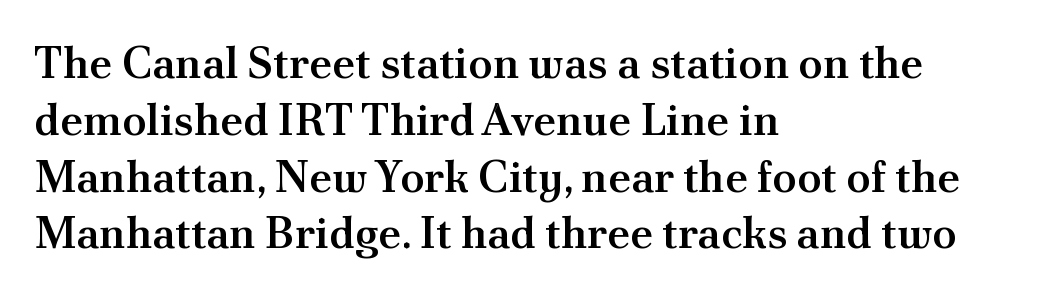
The image shows 44 px semibold serif type, upright; set left-aligned, normal line spacing (1.29x), normal letter spacing, not underlined; medium stroke contrast and a small x-height.
